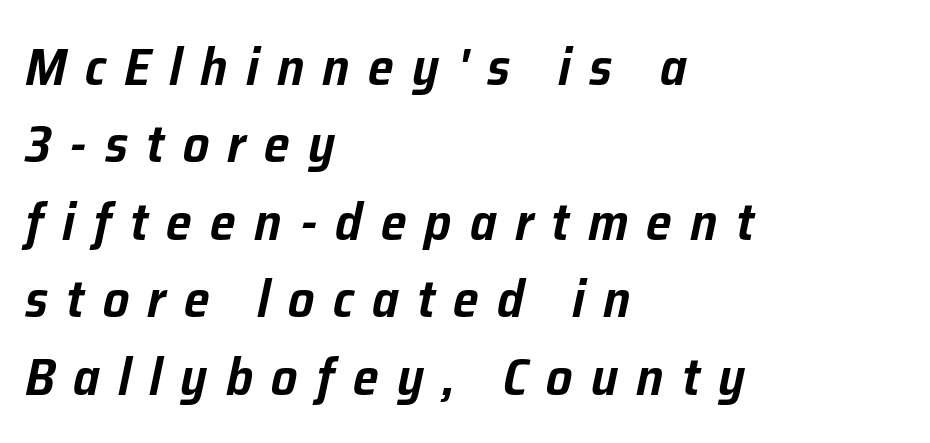
The image shows 52 px text type, italic (leaning right); set left-aligned, normal line spacing (1.49x), unusually wide letter spacing (+0.35 em), not underlined; low stroke contrast and a medium x-height.
